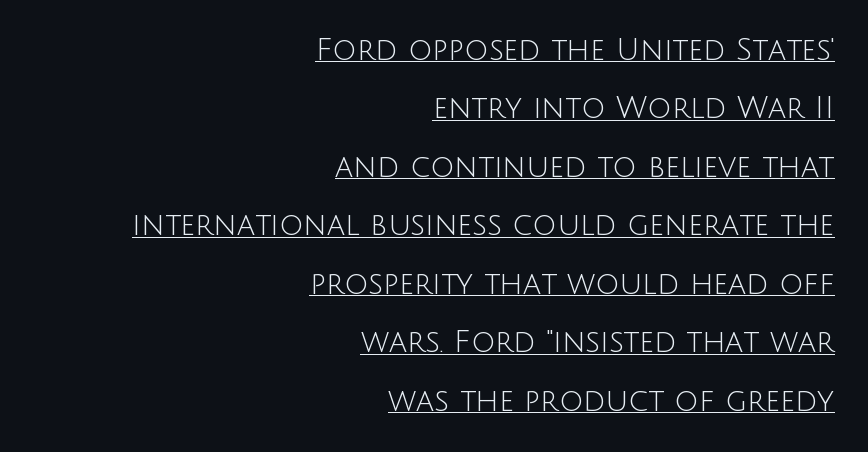
{"serif": "no", "italic": "no", "bold": "no", "weight": "light", "width": "normal", "stroke_contrast": "low", "x_height": "large", "monospaced": "no", "underline": "yes", "align": "right", "line_spacing": "loose", "line_spacing_ratio": 1.95, "letter_spacing": "normal", "letter_spacing_em": 0.0, "glyph_px": 30}
